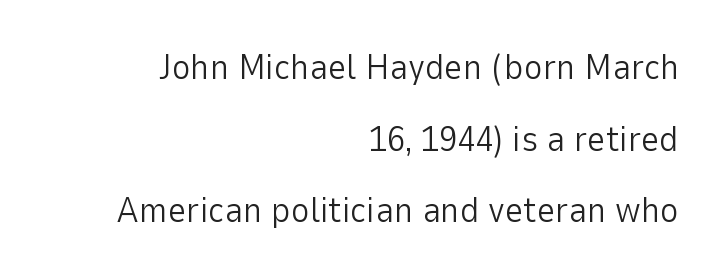
It's the straight-up-and-down kind of type. Right-aligned paragraph, ragged on the left. Think of a printed novel: that variable character pitch is what you see here. Unmarked baselines from the first word to the last. Font category for this specimen: sans-serif. Rows of type keep a wide berth in the vertical direction.
